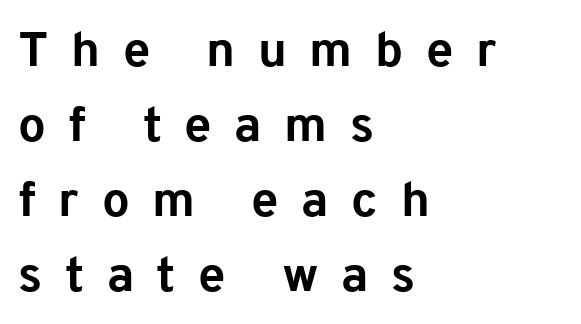
Q: Is the text bold? A: Yes.
Q: Is the text italic (slanted)? A: No, it is upright.
Q: Is the typeface a serif or a sans-serif typeface? A: Sans-serif.
Q: Is the text underlined? A: No.
Q: How is the paragraph aligned? A: Left-aligned.
Q: Is the spacing between letters normal or unusually wide? A: Unusually wide.
Q: Is the spacing between lines tight, normal or loose? A: Normal.
Q: Width (condensed, normal, or wide)? A: Normal.
Q: Stroke contrast? A: Low.
Q: x-height? A: Medium.
Q: Monospaced? A: No.
